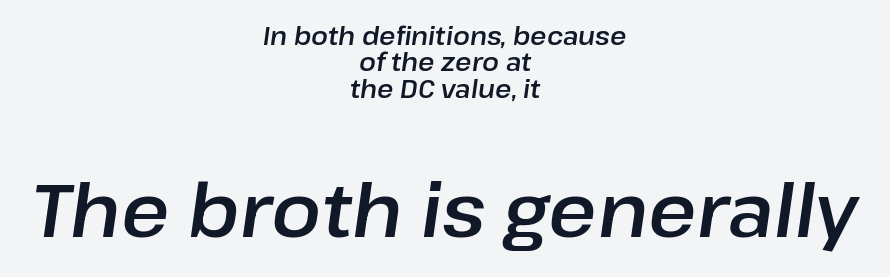
Q: Is the text italic (slanted)? A: Yes, it leans right by about 8 degrees.
Q: Is the text underlined? A: No.
Q: How is the paragraph aligned? A: Centered.
Q: Is the spacing between letters normal or unusually wide? A: Normal.
Q: Is the spacing between lines tight, normal or loose? A: Tight.
Q: Which block of text is set in a larger size, the first (top) or the second (bottom)? A: The second (bottom) one.
Q: Width (condensed, normal, or wide)? A: Normal.
Q: Stroke contrast? A: Low.
Q: x-height? A: Medium.
Q: Monospaced? A: No.
